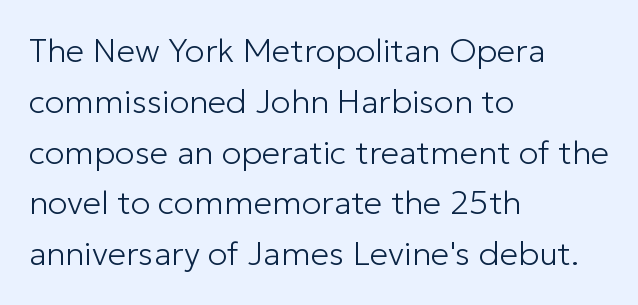
The image shows 33 px light sans-serif type, upright; set left-aligned, normal line spacing (1.54x), normal letter spacing, not underlined; low stroke contrast and a medium x-height.
